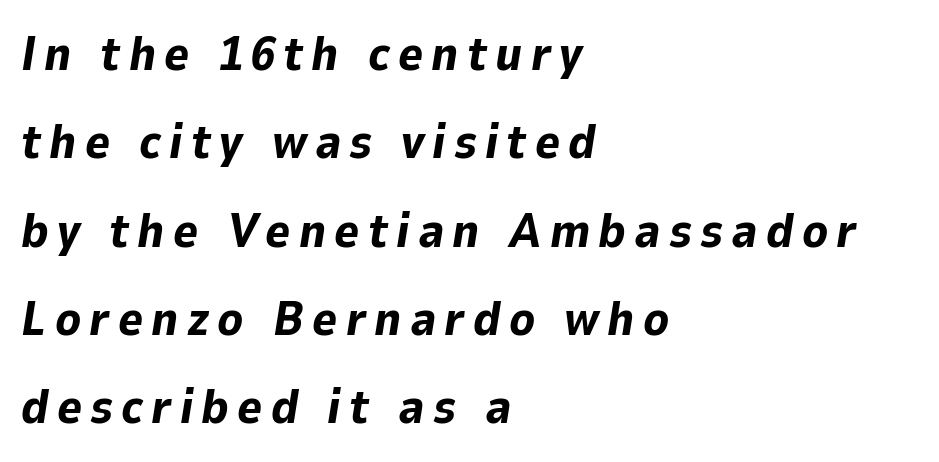
Honestly, there is no underline to notice here at all. The rendering anchors every line to the left-hand side. Character widths vary here, with narrow letters taking less room than wide ones. In terms of posture, this sample is oblique. Compared with an ordinary text face, these strokes are far heavier — a full bold.
